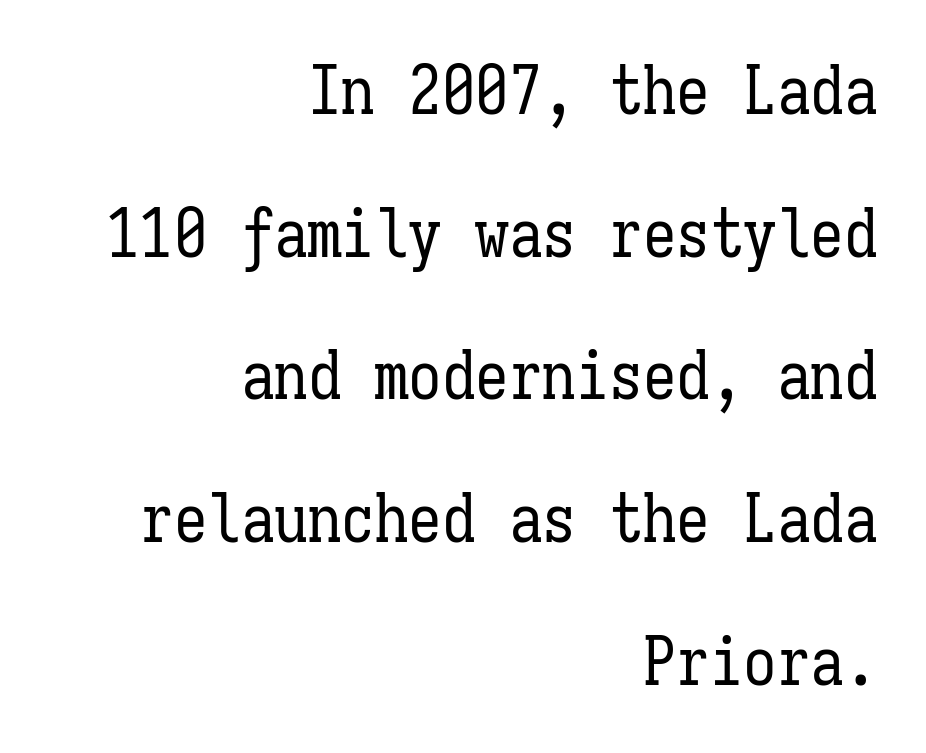
{"italic": "no", "bold": "no", "weight": "regular", "width": "condensed", "stroke_contrast": "low", "x_height": "medium", "monospaced": "yes", "underline": "no", "align": "right", "line_spacing": "loose", "line_spacing_ratio": 2.13, "letter_spacing": "normal", "letter_spacing_em": 0.0, "glyph_px": 67}
